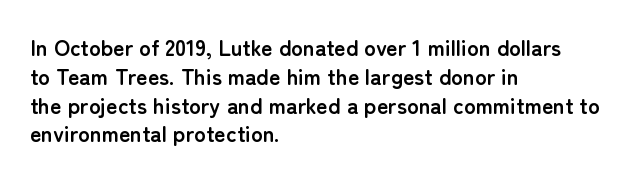
Q: Is the text bold? A: Yes.
Q: Is the text italic (slanted)? A: No, it is upright.
Q: Is the text underlined? A: No.
Q: How is the paragraph aligned? A: Left-aligned.
Q: Is the spacing between letters normal or unusually wide? A: Normal.
Q: Is the spacing between lines tight, normal or loose? A: Normal.
